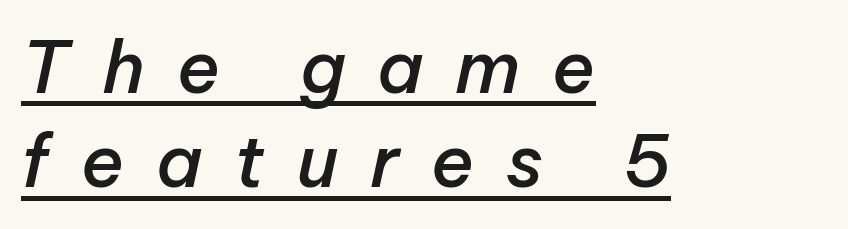
{"italic": "yes", "lean": "right", "slant_degrees": 12, "bold": "semi", "weight": "semibold", "width": "normal", "stroke_contrast": "low", "x_height": "medium", "monospaced": "no", "underline": "yes", "align": "left", "line_spacing": "normal", "line_spacing_ratio": 1.31, "letter_spacing": "wide", "letter_spacing_em": 0.44, "glyph_px": 72}
